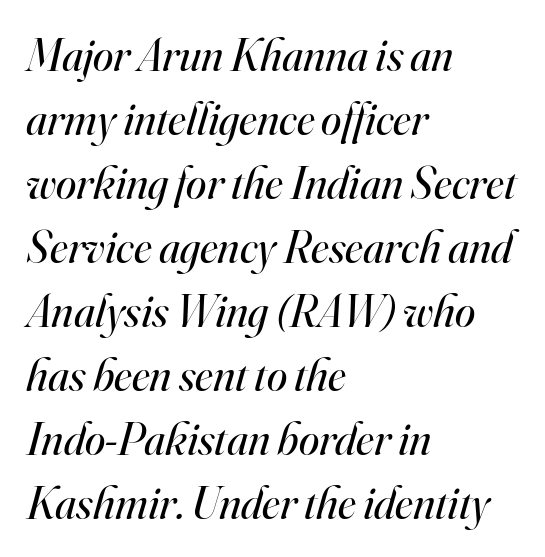
The image shows 46 px regular-weight serif type, italic (leaning right); set left-aligned, normal line spacing (1.39x), normal letter spacing, not underlined; high stroke contrast and a small x-height.
